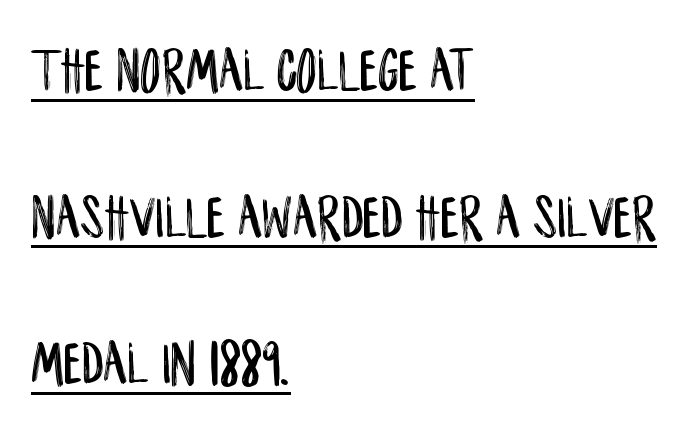
Q: Is the text italic (slanted)? A: No, it is upright.
Q: Is the typeface a serif or a sans-serif typeface? A: Sans-serif.
Q: Is the text underlined? A: Yes.
Q: How is the paragraph aligned? A: Left-aligned.
Q: Is the spacing between letters normal or unusually wide? A: Normal.
Q: Is the spacing between lines tight, normal or loose? A: Loose.
Q: Width (condensed, normal, or wide)? A: Condensed.
Q: Stroke contrast? A: Low.
Q: x-height? A: Large.
Q: Monospaced? A: No.
